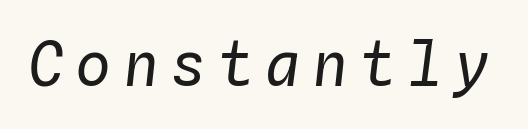
{"italic": "yes", "lean": "right", "slant_degrees": 4, "bold": "no", "weight": "regular", "width": "normal", "stroke_contrast": "low", "x_height": "medium", "monospaced": "yes", "underline": "no", "glyph_px": 60}
